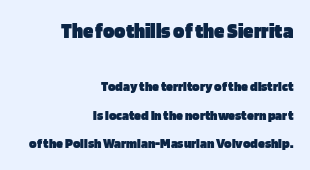
Q: Is the text bold? A: Yes.
Q: Is the text italic (slanted)? A: No, it is upright.
Q: Is the text underlined? A: No.
Q: How is the paragraph aligned? A: Right-aligned.
Q: Is the spacing between letters normal or unusually wide? A: Normal.
Q: Is the spacing between lines tight, normal or loose? A: Loose.
Q: Which block of text is set in a larger size, the first (top) or the second (bottom)? A: The first (top) one.
